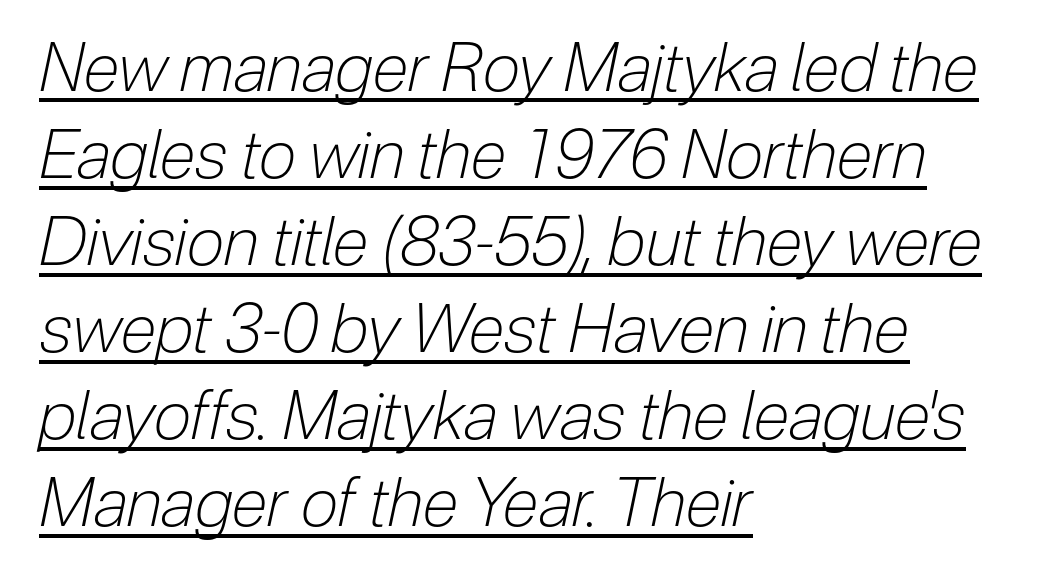
Q: Is the text bold? A: No.
Q: Is the text italic (slanted)? A: Yes, it leans right by about 12 degrees.
Q: Is the text underlined? A: Yes.
Q: How is the paragraph aligned? A: Left-aligned.
Q: Is the spacing between letters normal or unusually wide? A: Normal.
Q: Is the spacing between lines tight, normal or loose? A: Normal.
Q: Width (condensed, normal, or wide)? A: Condensed.
Q: Stroke contrast? A: Low.
Q: x-height? A: Medium.
Q: Monospaced? A: No.
